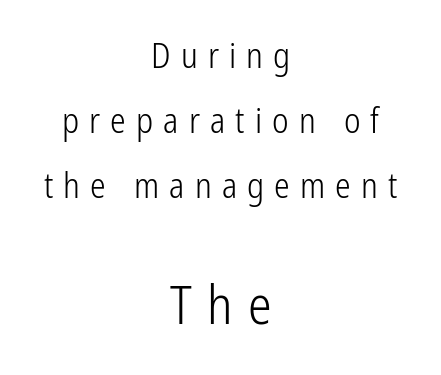
{"serif": "no", "italic": "no", "bold": "no", "weight": "light", "width": "condensed", "stroke_contrast": "low", "x_height": "medium", "monospaced": "no", "underline": "no", "align": "center", "line_spacing_ratio": 1.86, "letter_spacing": "wide", "letter_spacing_em": 0.29, "larger_block": "second", "size_ratio": 1.51, "glyph_px": 53}
